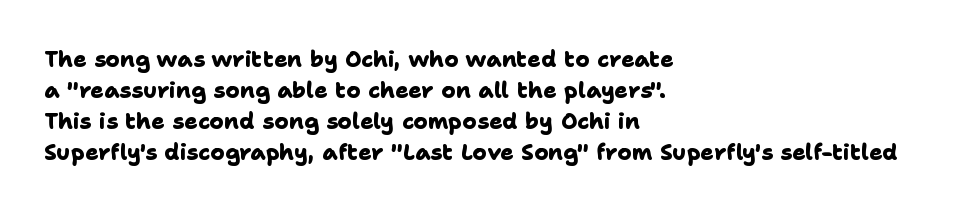
Q: Is the text bold? A: Yes.
Q: Is the text underlined? A: No.
Q: How is the paragraph aligned? A: Left-aligned.
Q: Is the spacing between letters normal or unusually wide? A: Normal.
Q: Is the spacing between lines tight, normal or loose? A: Normal.
